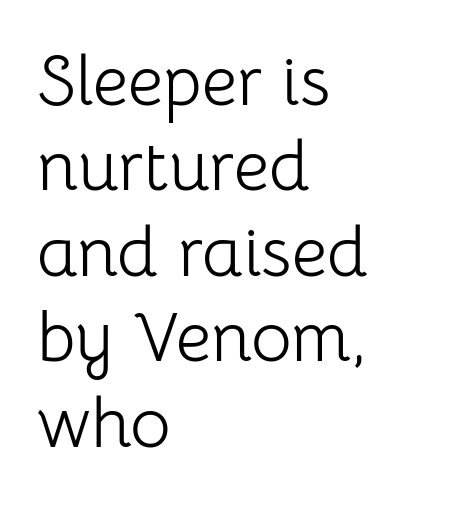
The image shows 70 px light sans-serif type, upright; set left-aligned, line spacing 1.22x, normal letter spacing, not underlined; low stroke contrast and a medium x-height.
